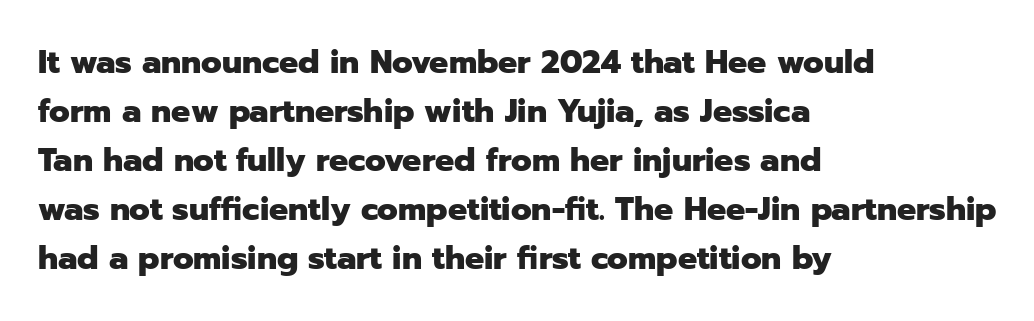
I'd call this a sans setting — the letters go barefoot. A typesetter would call this zero additional tracking. These lines are rendered in a variable-pitch font. These lines stack with their left ends in a neat column.
